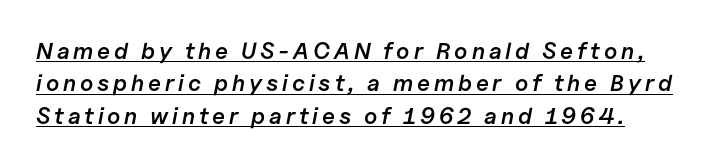
Observe the lean: these are italic letterforms. In terms of leading, this rendering sits right in the middle. This sample carries an underscore along the baseline area. Each glyph is drawn with semibold strokes, heavier than normal yet not fully bold.
